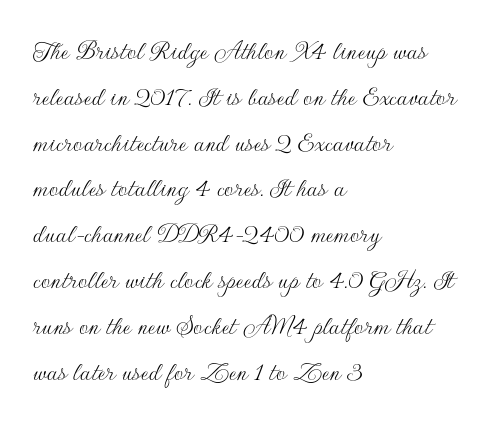
{"serif": "no", "bold": "no", "weight": "thin", "width": "normal", "stroke_contrast": "low", "x_height": "small", "monospaced": "no", "underline": "no", "align": "left", "line_spacing": "normal", "line_spacing_ratio": 1.58, "letter_spacing": "normal", "letter_spacing_em": 0.0, "glyph_px": 29}
